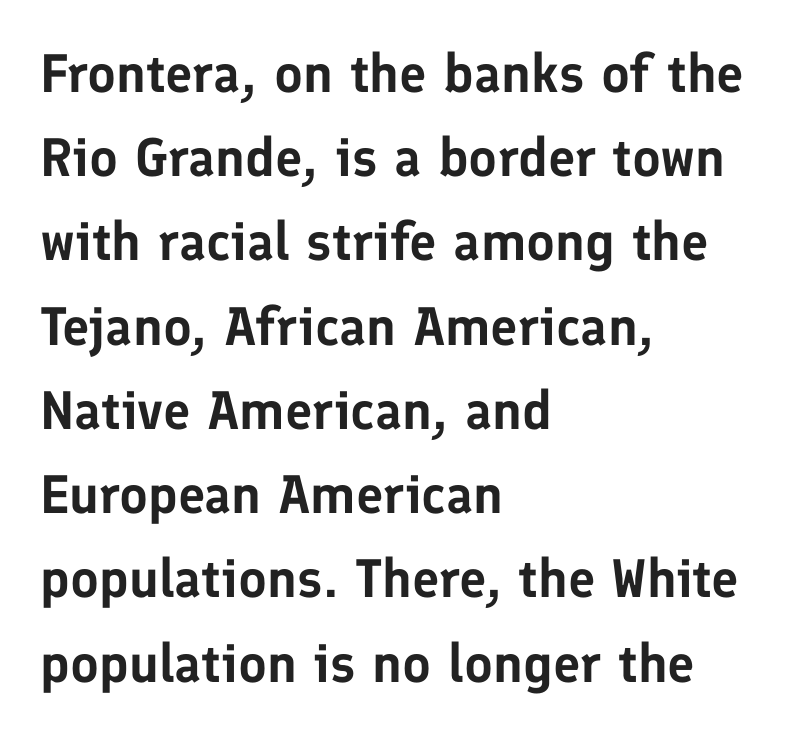
Q: Is the text italic (slanted)? A: No, it is upright.
Q: Is the typeface a serif or a sans-serif typeface? A: Sans-serif.
Q: Is the text underlined? A: No.
Q: How is the paragraph aligned? A: Left-aligned.
Q: Is the spacing between letters normal or unusually wide? A: Normal.
Q: Is the spacing between lines tight, normal or loose? A: Normal.
Q: Width (condensed, normal, or wide)? A: Normal.
Q: Stroke contrast? A: Low.
Q: x-height? A: Medium.
Q: Monospaced? A: No.
